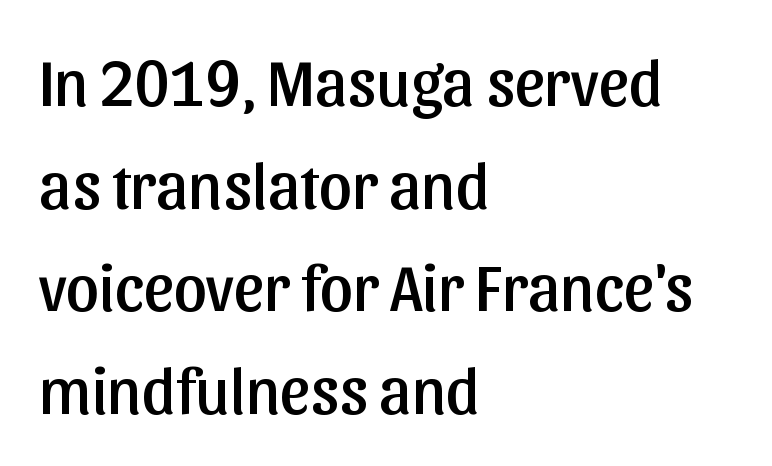
{"serif": "no", "italic": "no", "width": "normal", "stroke_contrast": "low", "x_height": "medium", "monospaced": "no", "underline": "no", "align": "left", "line_spacing": "normal", "line_spacing_ratio": 1.58, "letter_spacing": "normal", "letter_spacing_em": 0.0, "glyph_px": 65}
